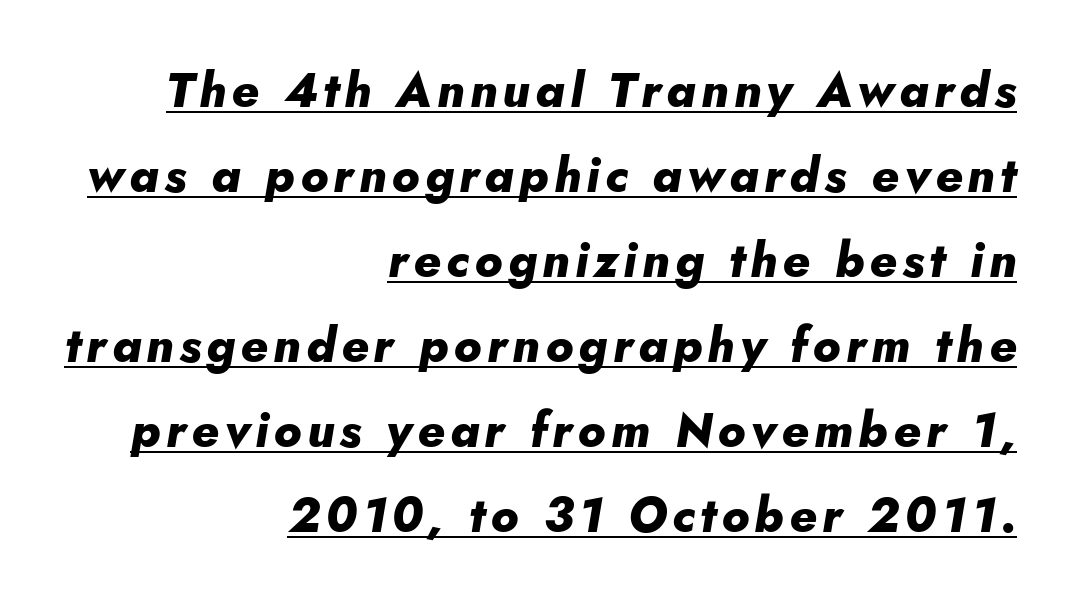
{"italic": "yes", "lean": "right", "slant_degrees": 10, "bold": "yes", "weight": "heavy", "width": "normal", "stroke_contrast": "low", "x_height": "small", "monospaced": "no", "underline": "yes", "align": "right", "line_spacing_ratio": 1.77, "glyph_px": 48}
